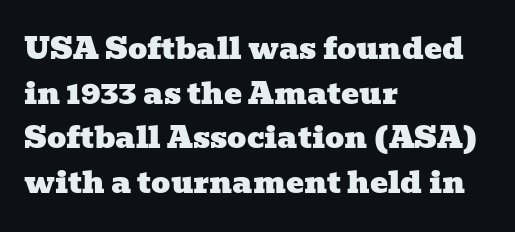
{"serif": "yes", "width": "wide", "stroke_contrast": "low", "x_height": "medium", "monospaced": "no", "underline": "no", "align": "left", "line_spacing": "normal", "line_spacing_ratio": 1.49, "letter_spacing": "normal", "letter_spacing_em": 0.0, "glyph_px": 30}
